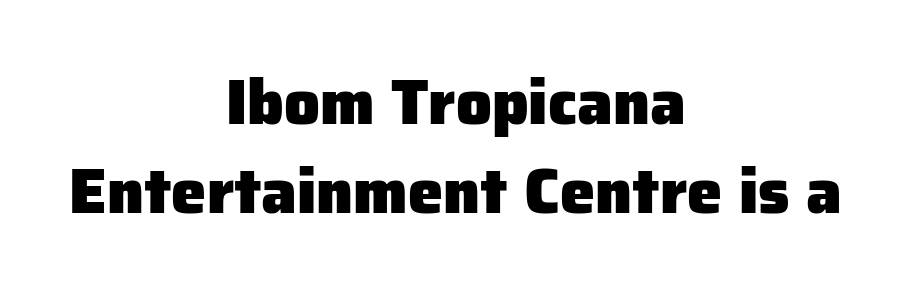
The zone under the glyphs is completely vacant. A dark, heavy texture on the line: the type is bold. A centered setting, common on invitations and titles, is used for this passage. Italic: no, the glyphs are upright roman.
